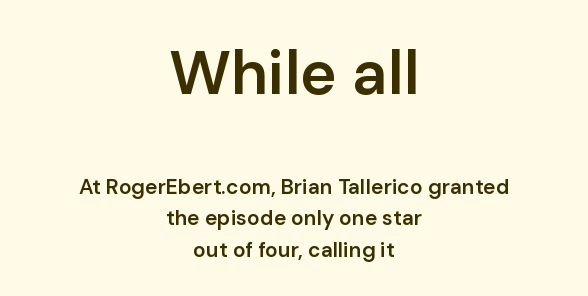
{"serif": "no", "italic": "no", "bold": "semi", "weight": "semibold", "width": "normal", "stroke_contrast": "low", "x_height": "medium", "monospaced": "no", "underline": "no", "align": "center", "line_spacing": "normal", "line_spacing_ratio": 1.48, "letter_spacing": "normal", "letter_spacing_em": 0.0, "larger_block": "first", "size_ratio": 2.95, "glyph_px": 62}
